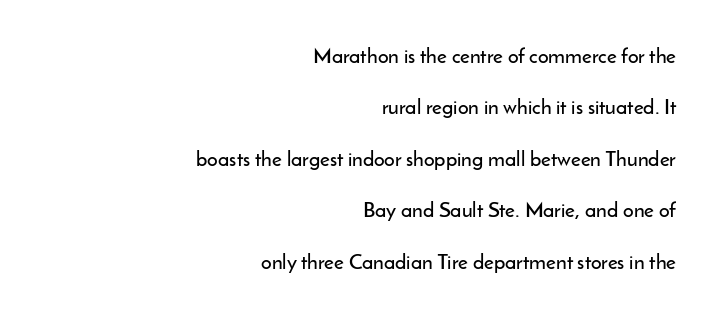
Q: Is the text italic (slanted)? A: No, it is upright.
Q: Is the text underlined? A: No.
Q: How is the paragraph aligned? A: Right-aligned.
Q: Is the spacing between letters normal or unusually wide? A: Normal.
Q: Is the spacing between lines tight, normal or loose? A: Loose.
